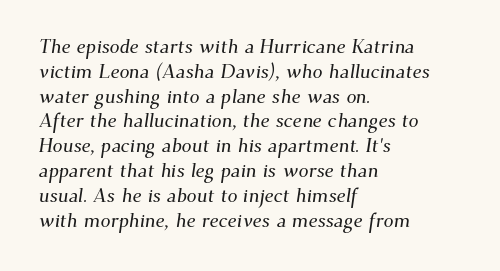
The image shows 20 px text type; set left-aligned, line spacing 1.24x, normal letter spacing, not underlined.
